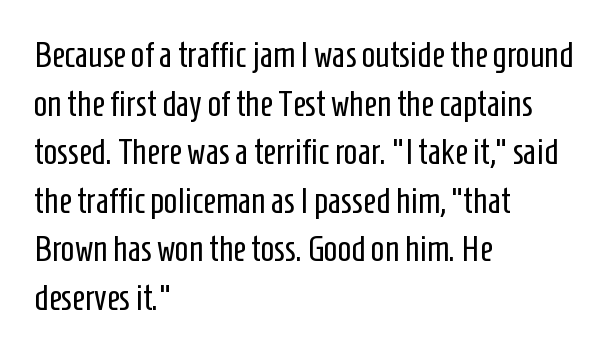
Q: Is the text bold? A: No.
Q: Is the text italic (slanted)? A: No, it is upright.
Q: Is the typeface a serif or a sans-serif typeface? A: Sans-serif.
Q: Is the text underlined? A: No.
Q: How is the paragraph aligned? A: Left-aligned.
Q: Is the spacing between letters normal or unusually wide? A: Normal.
Q: Is the spacing between lines tight, normal or loose? A: Normal.
Q: Width (condensed, normal, or wide)? A: Condensed.
Q: Stroke contrast? A: Low.
Q: x-height? A: Medium.
Q: Monospaced? A: No.
